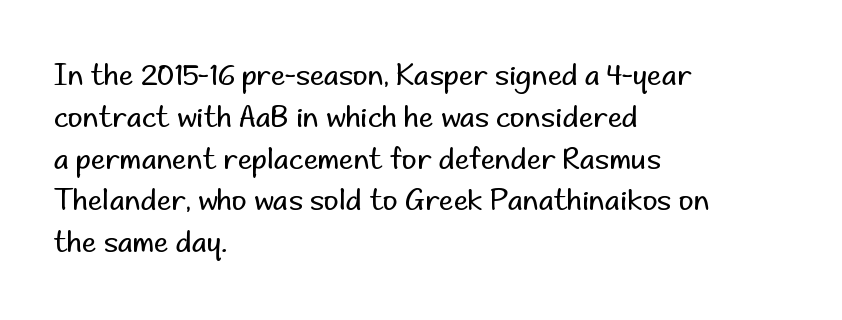
The image shows 29 px regular-weight sans-serif type, upright; set left-aligned, normal line spacing (1.44x), normal letter spacing, not underlined; low stroke contrast and a small x-height.
